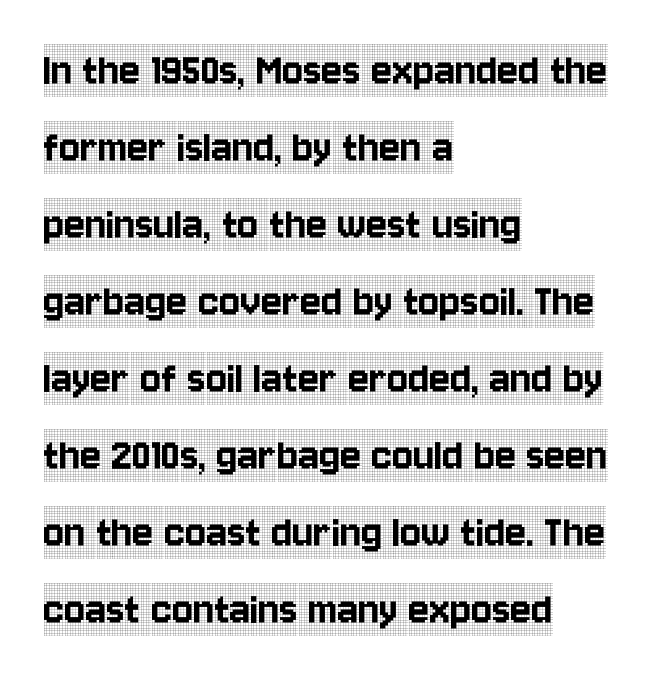
Q: Is the text italic (slanted)? A: No, it is upright.
Q: Is the typeface a serif or a sans-serif typeface? A: Serif.
Q: Is the text underlined? A: No.
Q: How is the paragraph aligned? A: Left-aligned.
Q: Is the spacing between letters normal or unusually wide? A: Normal.
Q: Is the spacing between lines tight, normal or loose? A: Normal.
Q: Width (condensed, normal, or wide)? A: Condensed.
Q: x-height? A: Large.
Q: Monospaced? A: No.
